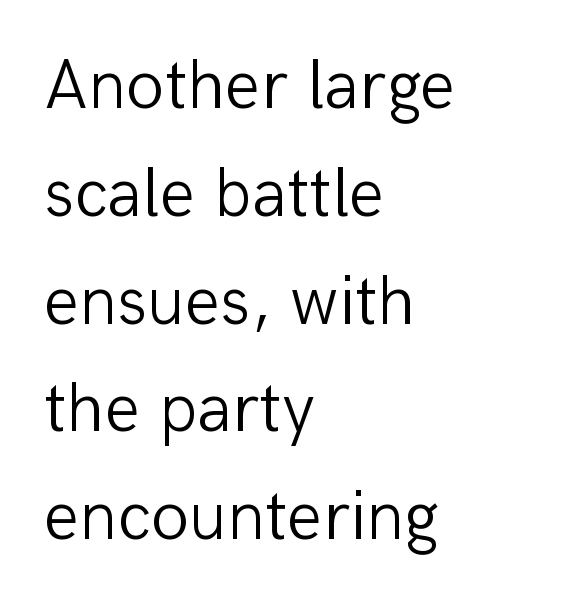
Q: Is the text bold? A: No.
Q: Is the text italic (slanted)? A: No, it is upright.
Q: Is the typeface a serif or a sans-serif typeface? A: Sans-serif.
Q: Is the text underlined? A: No.
Q: How is the paragraph aligned? A: Left-aligned.
Q: Is the spacing between letters normal or unusually wide? A: Normal.
Q: Is the spacing between lines tight, normal or loose? A: Normal.
Q: Width (condensed, normal, or wide)? A: Normal.
Q: Stroke contrast? A: Low.
Q: x-height? A: Medium.
Q: Monospaced? A: No.
